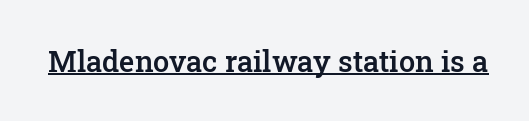
{"serif": "yes", "italic": "no", "bold": "semi", "weight": "semibold", "width": "normal", "stroke_contrast": "low", "x_height": "medium", "monospaced": "no", "underline": "yes", "letter_spacing": "normal", "letter_spacing_em": 0.0, "glyph_px": 29}
